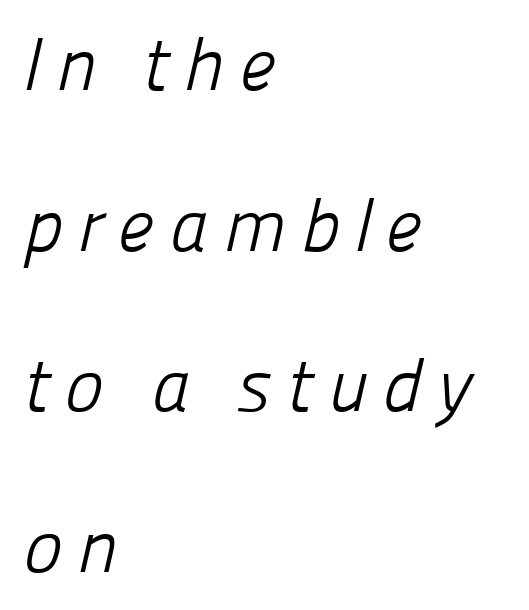
Q: Is the text bold? A: No.
Q: Is the typeface a serif or a sans-serif typeface? A: Sans-serif.
Q: Is the text underlined? A: No.
Q: How is the paragraph aligned? A: Left-aligned.
Q: Is the spacing between lines tight, normal or loose? A: Loose.
Q: Width (condensed, normal, or wide)? A: Normal.
Q: Stroke contrast? A: Low.
Q: x-height? A: Medium.
Q: Monospaced? A: No.
